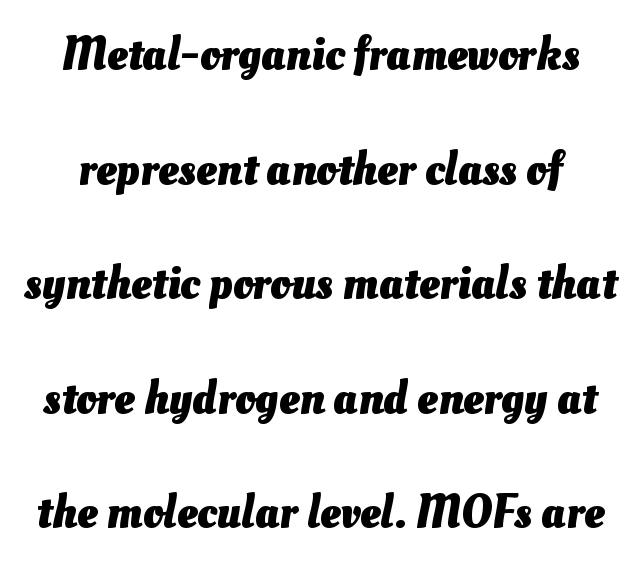
{"bold": "yes", "weight": "heavy", "width": "normal", "stroke_contrast": "medium", "x_height": "small", "monospaced": "no", "underline": "no", "line_spacing": "loose", "line_spacing_ratio": 2.49, "letter_spacing": "normal", "letter_spacing_em": 0.0, "glyph_px": 46}
